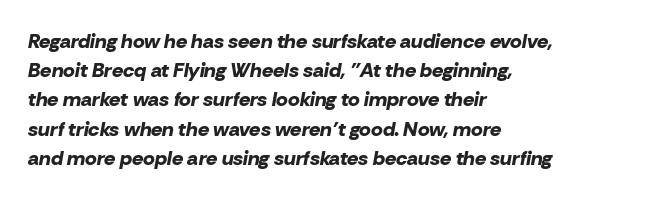
{"italic": "yes", "lean": "right", "slant_degrees": 10, "bold": "yes", "underline": "no", "align": "left", "line_spacing": "normal", "line_spacing_ratio": 1.46, "letter_spacing": "normal", "letter_spacing_em": 0.0, "glyph_px": 20}
